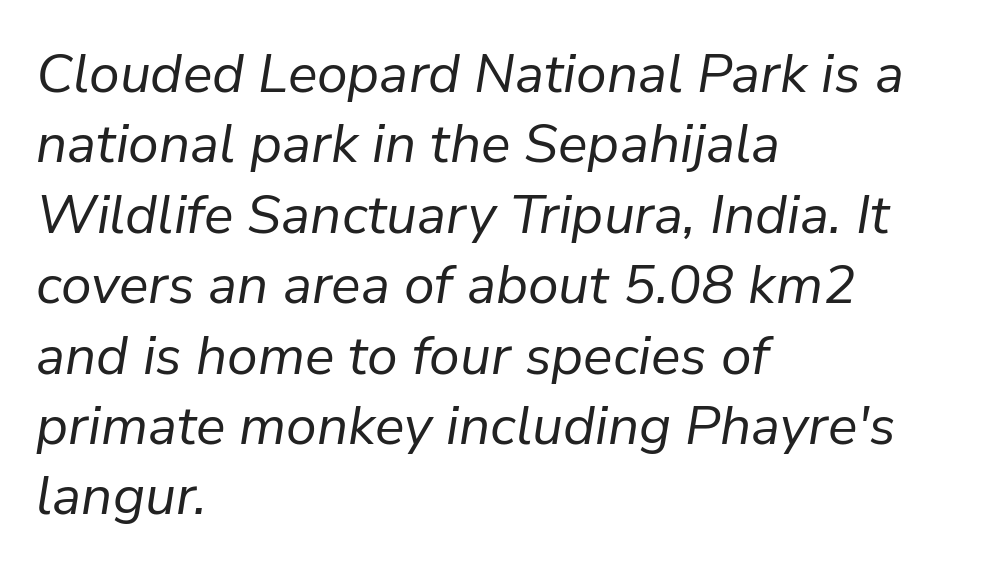
The image shows 55 px regular-weight type, italic (leaning right); set left-aligned, normal line spacing (1.28x), normal letter spacing, not underlined; low stroke contrast and a medium x-height.
